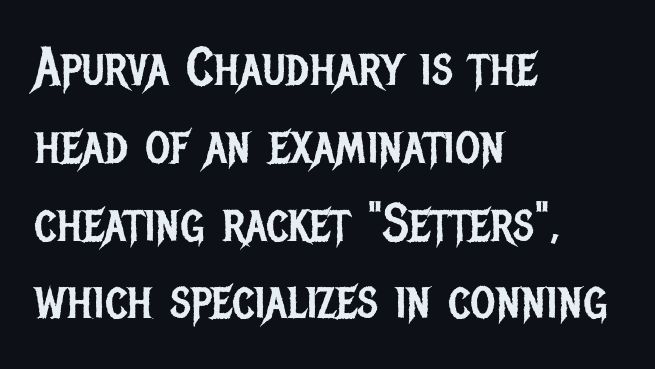
Q: Is the text bold? A: No.
Q: Is the text italic (slanted)? A: No, it is upright.
Q: Is the typeface a serif or a sans-serif typeface? A: Sans-serif.
Q: Is the text underlined? A: No.
Q: How is the paragraph aligned? A: Left-aligned.
Q: Is the spacing between letters normal or unusually wide? A: Normal.
Q: Is the spacing between lines tight, normal or loose? A: Normal.
Q: Width (condensed, normal, or wide)? A: Condensed.
Q: Stroke contrast? A: Low.
Q: x-height? A: Large.
Q: Monospaced? A: No.
